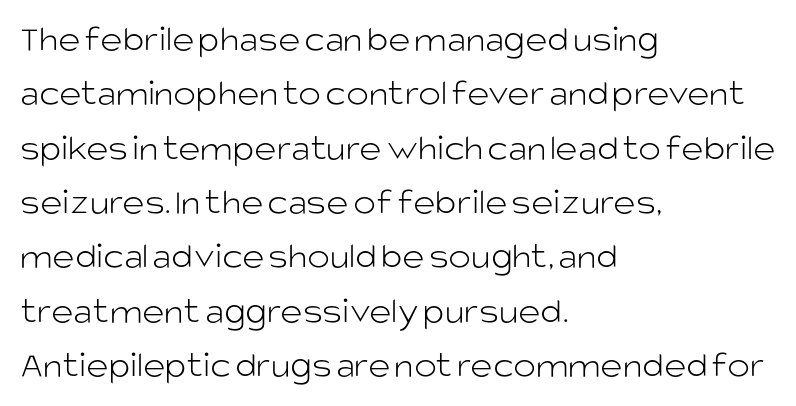
{"serif": "no", "italic": "no", "bold": "no", "weight": "light", "width": "normal", "stroke_contrast": "low", "x_height": "large", "monospaced": "no", "underline": "no", "align": "left", "line_spacing": "normal", "line_spacing_ratio": 1.43, "letter_spacing": "normal", "letter_spacing_em": 0.0, "glyph_px": 38}
